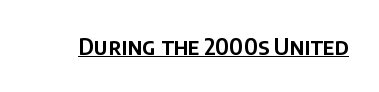
You can see a thin bar hugging the bottom of the glyphs. This rendering leaves character spacing at its baseline value. Style check: upright.
